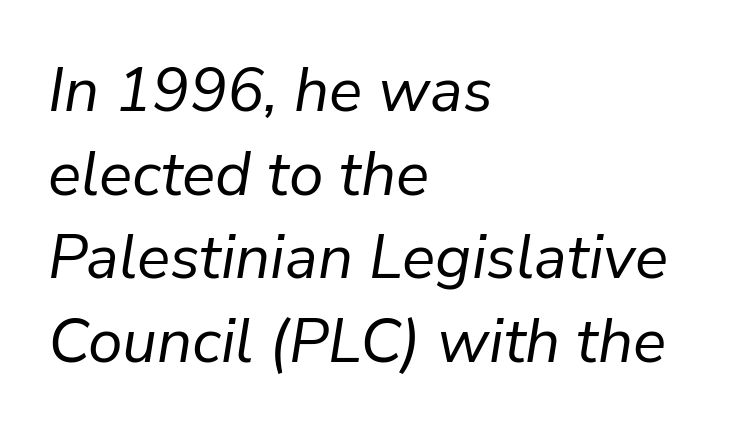
The space beneath each line is pristine and unruled. This sample uses plain, unmodified letter spacing. The passage shown leans; its letterforms are oblique. Notice how descenders clear the ascenders below comfortably — that's standard leading. No extra ink here — the face is not bold.
